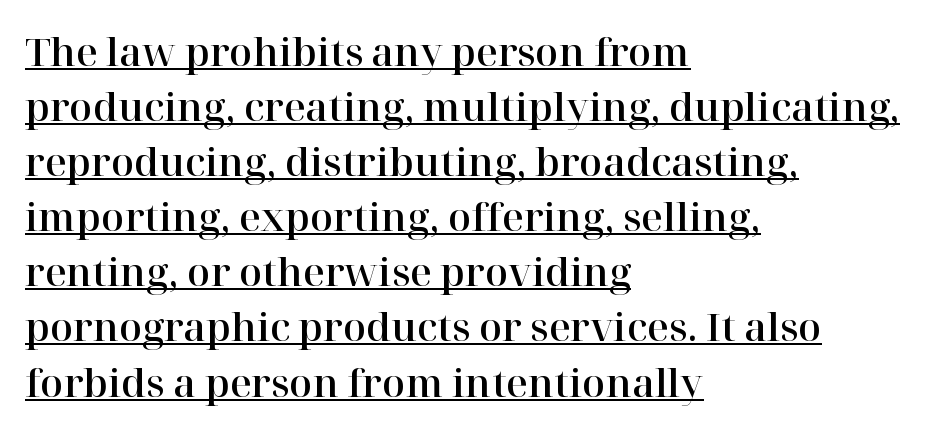
The image shows 38 px serif type, upright; set left-aligned, normal line spacing (1.45x), normal letter spacing, underlined; high stroke contrast and a medium x-height.
